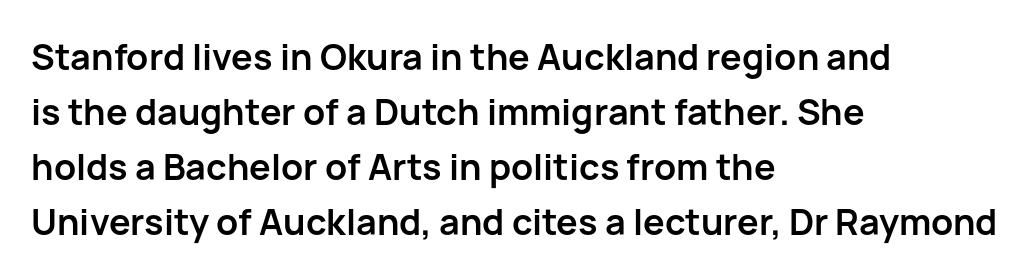
The image shows 36 px semibold sans-serif type, upright; set left-aligned, normal line spacing (1.53x), normal letter spacing, not underlined; low stroke contrast and a medium x-height.
